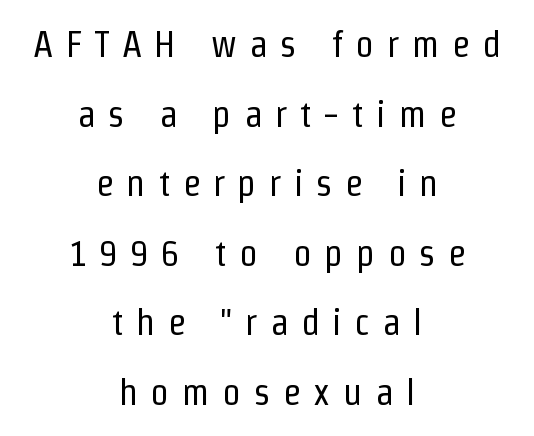
{"serif": "no", "italic": "no", "bold": "no", "weight": "regular", "width": "condensed", "stroke_contrast": "low", "x_height": "medium", "monospaced": "no", "underline": "no", "align": "center", "line_spacing_ratio": 1.88, "letter_spacing": "wide", "letter_spacing_em": 0.34, "glyph_px": 37}
